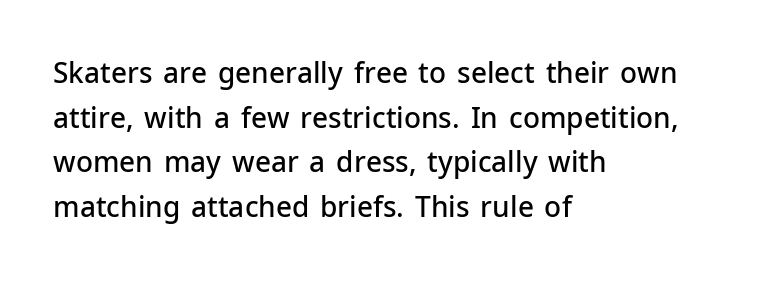
The image shows 28 px semibold sans-serif type, upright; set left-aligned, normal line spacing (1.59x), normal letter spacing, not underlined; low stroke contrast and a medium x-height.
